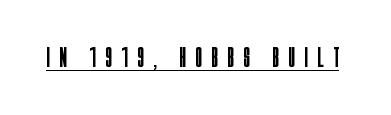
On a weight scale, this lands at 450 or below. Do the characters align in a grid? No, the font is proportional. The letters carry no serifs — their stems end cleanly without finishing strokes. Characters follow at a spacing far wider than the type designer built in. In terms of posture, this sample is upright.
